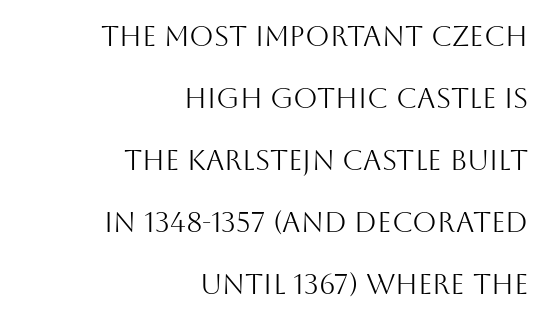
Q: Is the text bold? A: No.
Q: Is the text italic (slanted)? A: No, it is upright.
Q: Is the typeface a serif or a sans-serif typeface? A: Sans-serif.
Q: Is the text underlined? A: No.
Q: How is the paragraph aligned? A: Right-aligned.
Q: Is the spacing between letters normal or unusually wide? A: Normal.
Q: Is the spacing between lines tight, normal or loose? A: Loose.
Q: Width (condensed, normal, or wide)? A: Normal.
Q: Stroke contrast? A: Medium.
Q: x-height? A: Large.
Q: Monospaced? A: No.
